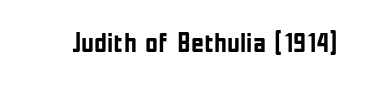
The image shows 28 px semibold, condensed sans-serif type, upright; set normal letter spacing, not underlined; low stroke contrast and a medium x-height.
